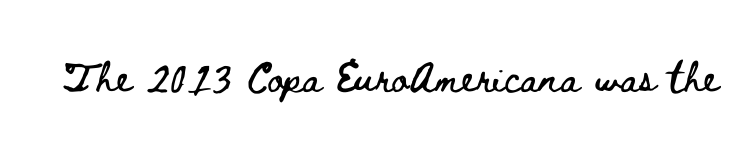
The image shows 39 px wide type; set normal letter spacing, not underlined; low stroke contrast and a small x-height.
